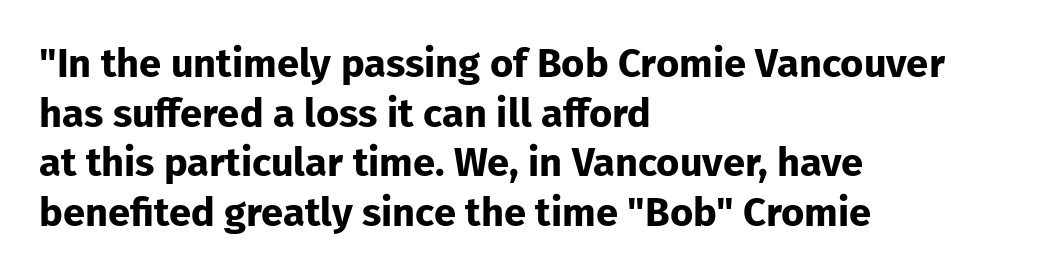
{"serif": "no", "italic": "no", "bold": "yes", "weight": "bold", "width": "normal", "stroke_contrast": "low", "x_height": "medium", "monospaced": "no", "underline": "no", "align": "left", "line_spacing_ratio": 1.24, "letter_spacing": "normal", "letter_spacing_em": 0.0, "glyph_px": 40}
